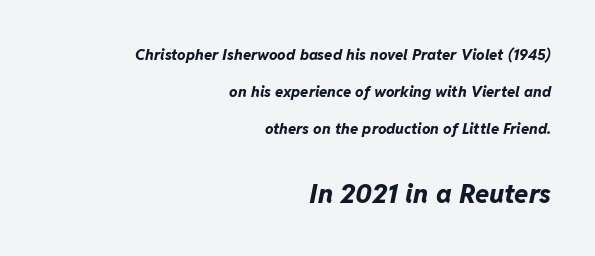
Q: Is the text bold? A: Yes.
Q: Is the text italic (slanted)? A: Yes, it leans right by about 11 degrees.
Q: Is the text underlined? A: No.
Q: How is the paragraph aligned? A: Right-aligned.
Q: Is the spacing between letters normal or unusually wide? A: Normal.
Q: Is the spacing between lines tight, normal or loose? A: Loose.
Q: Which block of text is set in a larger size, the first (top) or the second (bottom)? A: The second (bottom) one.
